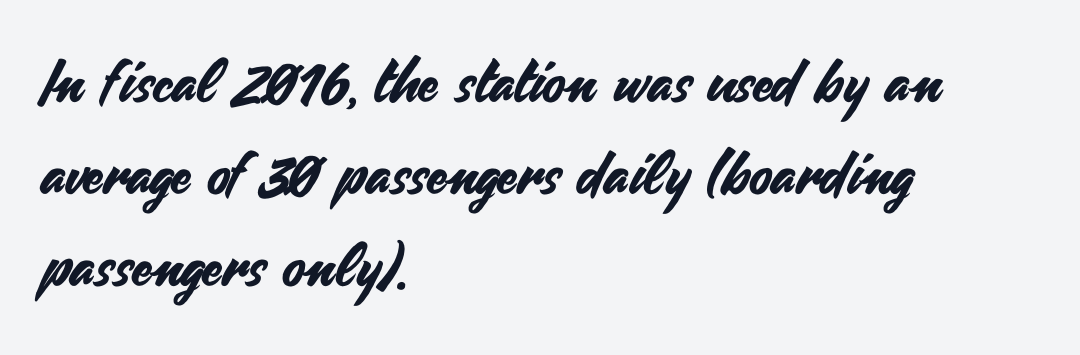
Is the letter spacing exaggerated? No — it looks like the ordinary default. What's the leading like? Ordinary, nothing unusual. Each letter keeps its own natural width here, so spacing adapts to shape. Quick note: underline off. Type style note: lacks serifs.
